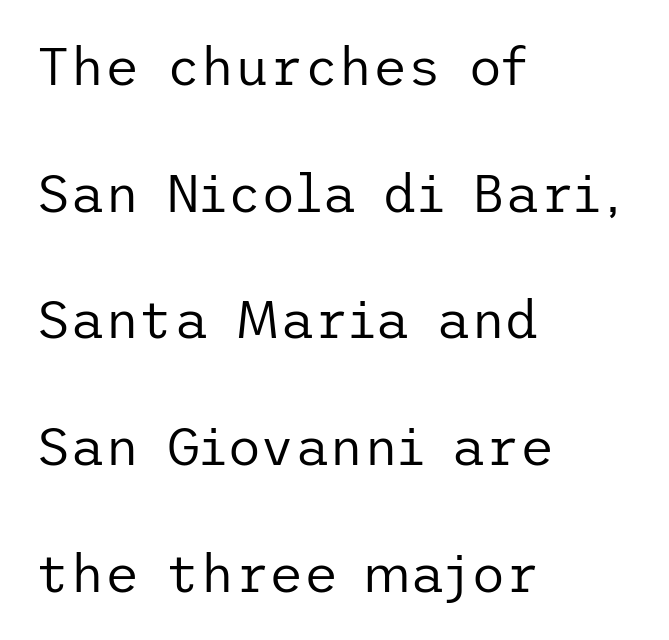
{"serif": "no", "italic": "no", "bold": "no", "weight": "regular", "width": "normal", "stroke_contrast": "low", "x_height": "medium", "underline": "no", "align": "left", "line_spacing": "loose", "line_spacing_ratio": 2.39, "letter_spacing": "normal", "letter_spacing_em": 0.0, "glyph_px": 53}
